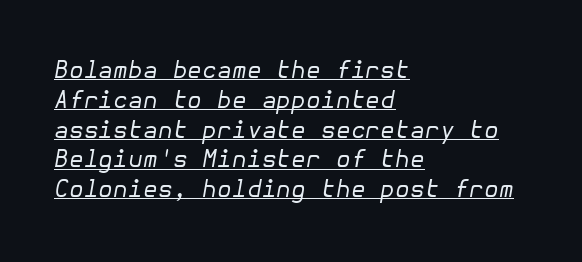
This rendering uses left alignment, leaving the right contour irregular. Yep, that's italic — everything's leaning. The letterforms sit shoulder to shoulder at normal distance. Summary of weight: not heavy and not bold.
